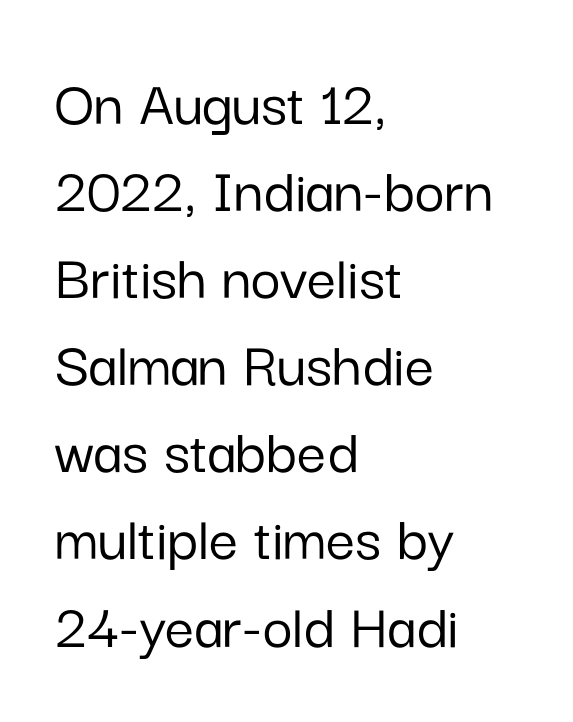
Q: Is the text italic (slanted)? A: No, it is upright.
Q: Is the typeface a serif or a sans-serif typeface? A: Sans-serif.
Q: Is the text underlined? A: No.
Q: How is the paragraph aligned? A: Left-aligned.
Q: Is the spacing between letters normal or unusually wide? A: Normal.
Q: Is the spacing between lines tight, normal or loose? A: Normal.
Q: Width (condensed, normal, or wide)? A: Normal.
Q: Stroke contrast? A: Low.
Q: x-height? A: Medium.
Q: Monospaced? A: No.
